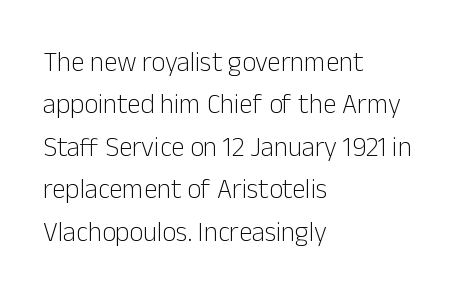
{"italic": "no", "bold": "no", "underline": "no", "align": "left", "line_spacing": "normal", "line_spacing_ratio": 1.57, "letter_spacing": "normal", "letter_spacing_em": 0.0, "glyph_px": 27}
